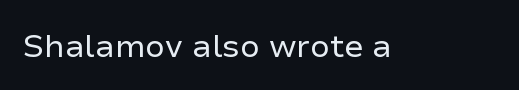
{"serif": "no", "italic": "no", "bold": "no", "weight": "regular", "width": "normal", "stroke_contrast": "low", "x_height": "medium", "monospaced": "no", "underline": "no", "letter_spacing": "normal", "letter_spacing_em": 0.0, "glyph_px": 32}
